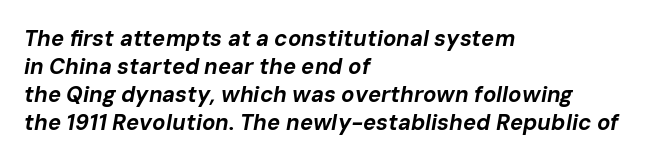
Tracking value appears to be zero — textbook default spacing. The face used here has the dense, thick strokes of a bold. Horizontally, the lines are justified to the leading edge only. The passage shown stacks its lines at a standard gap. The rendering applies a slant to the glyphs. The string is rendered with underlining switched off.
